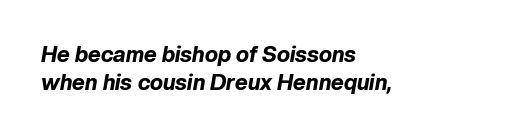
{"italic": "yes", "lean": "right", "slant_degrees": 10, "bold": "yes", "underline": "no", "align": "left", "line_spacing": "normal", "line_spacing_ratio": 1.29, "letter_spacing": "normal", "letter_spacing_em": 0.0, "glyph_px": 22}
